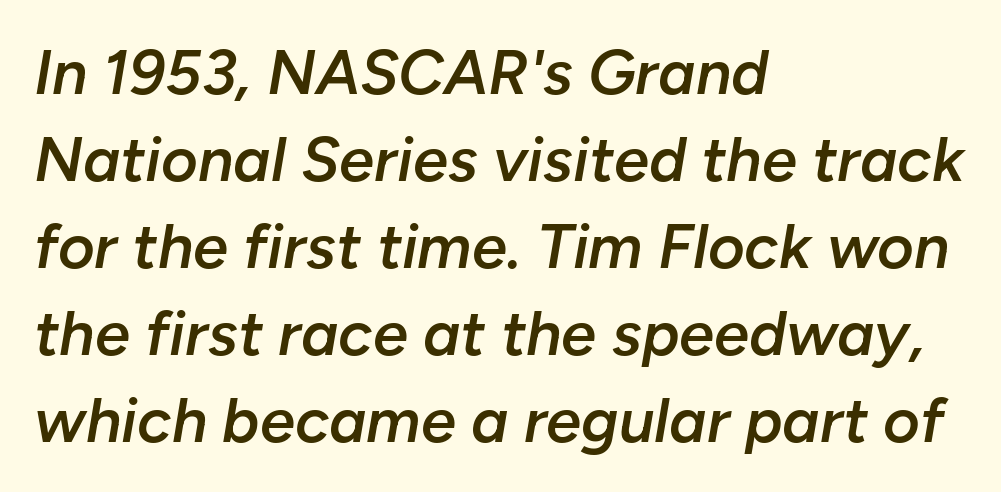
Q: Is the text bold? A: Semi-bold.
Q: Is the text italic (slanted)? A: Yes, it leans right by about 10 degrees.
Q: Is the text underlined? A: No.
Q: How is the paragraph aligned? A: Left-aligned.
Q: Is the spacing between letters normal or unusually wide? A: Normal.
Q: Is the spacing between lines tight, normal or loose? A: Normal.
Q: Width (condensed, normal, or wide)? A: Normal.
Q: Stroke contrast? A: Low.
Q: x-height? A: Medium.
Q: Monospaced? A: No.
